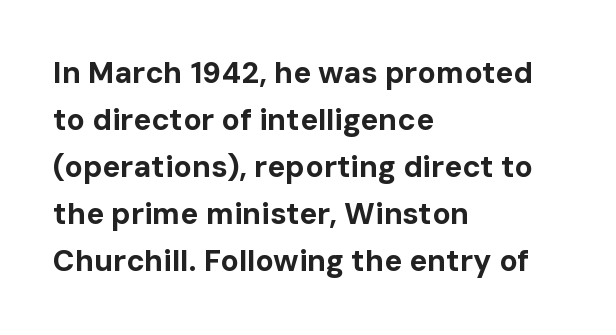
Q: Is the text bold? A: Yes.
Q: Is the text italic (slanted)? A: No, it is upright.
Q: Is the typeface a serif or a sans-serif typeface? A: Sans-serif.
Q: Is the text underlined? A: No.
Q: How is the paragraph aligned? A: Left-aligned.
Q: Is the spacing between letters normal or unusually wide? A: Normal.
Q: Is the spacing between lines tight, normal or loose? A: Normal.
Q: Width (condensed, normal, or wide)? A: Normal.
Q: Stroke contrast? A: Low.
Q: x-height? A: Medium.
Q: Monospaced? A: No.
